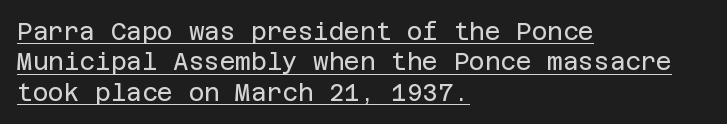
Q: Is the text bold? A: No.
Q: Is the text italic (slanted)? A: No, it is upright.
Q: Is the text underlined? A: Yes.
Q: How is the paragraph aligned? A: Left-aligned.
Q: Is the spacing between letters normal or unusually wide? A: Normal.
Q: Is the spacing between lines tight, normal or loose? A: Normal.
